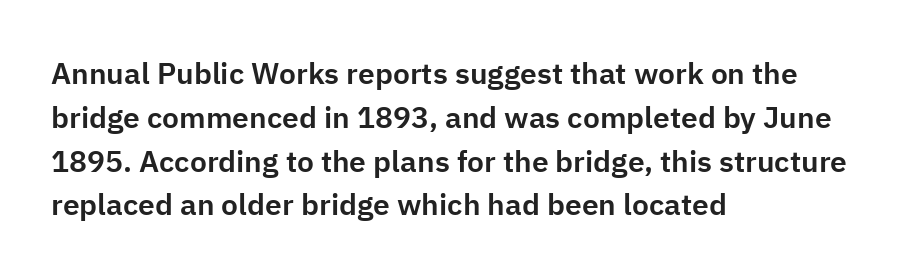
The image shows 30 px sans-serif type, upright; set left-aligned, normal line spacing (1.46x), normal letter spacing, not underlined; low stroke contrast and a medium x-height.
